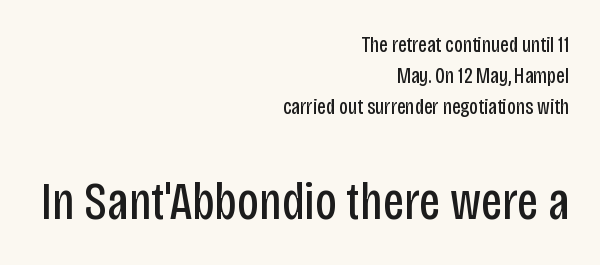
Leftover space on each line is placed entirely before the opening word. Words appear dense and cohesive because spacing is normal. Note the varied advance widths — an 'i' is clearly narrower than an 'm'. Unlike italic type, these characters show no tilt at all.
